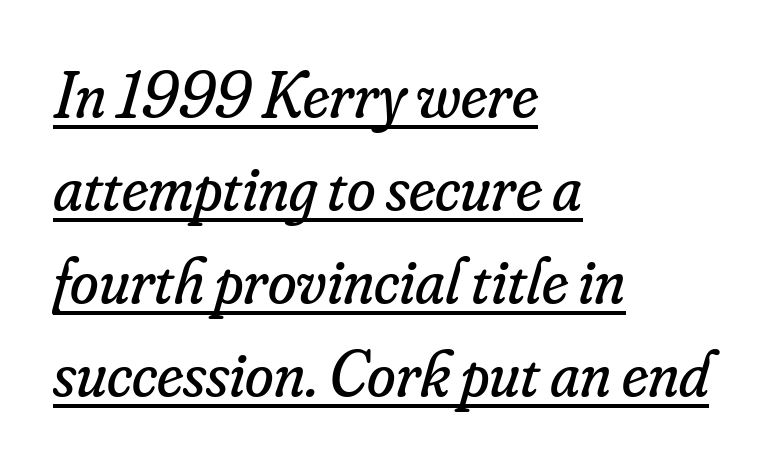
The image shows 65 px regular-weight serif type, italic (leaning right); set left-aligned, normal line spacing (1.43x), normal letter spacing, underlined; low stroke contrast and a small x-height.
